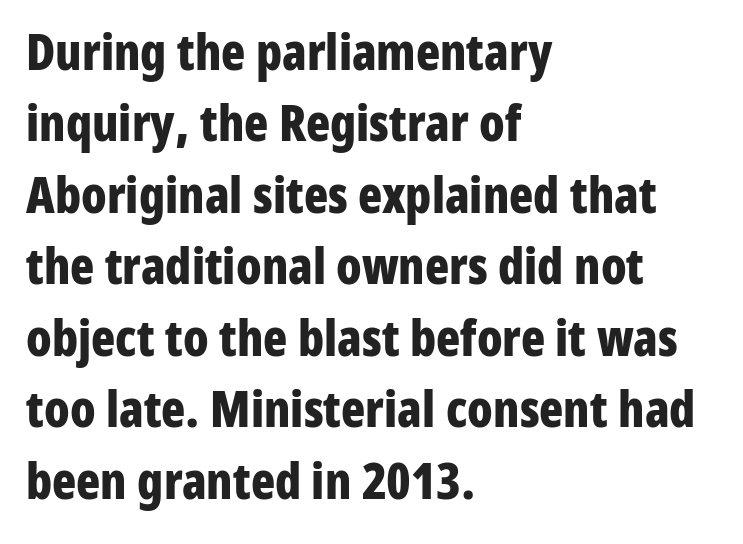
Q: Is the text bold? A: Yes.
Q: Is the text italic (slanted)? A: No, it is upright.
Q: Is the typeface a serif or a sans-serif typeface? A: Sans-serif.
Q: Is the text underlined? A: No.
Q: How is the paragraph aligned? A: Left-aligned.
Q: Is the spacing between letters normal or unusually wide? A: Normal.
Q: Is the spacing between lines tight, normal or loose? A: Normal.
Q: Width (condensed, normal, or wide)? A: Condensed.
Q: Stroke contrast? A: Low.
Q: x-height? A: Medium.
Q: Monospaced? A: No.
